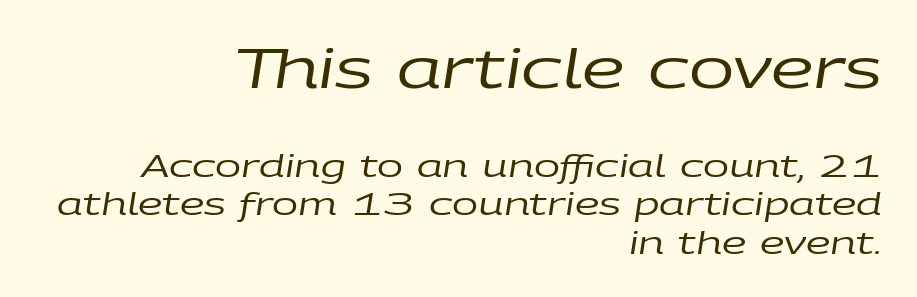
Every character sits at an angle, as italics do. Where is the straight margin? On the right. Character size in the leading block exceeds that of the trailing block. Characters follow at the spacing the type designer built in.
